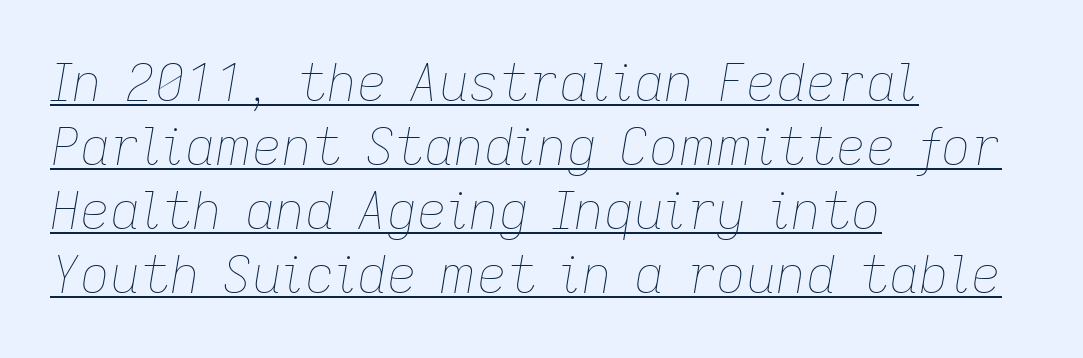
The image shows 52 px thin type, italic (leaning right); set left-aligned, line spacing 1.23x, normal letter spacing, underlined; low stroke contrast and a medium x-height.
